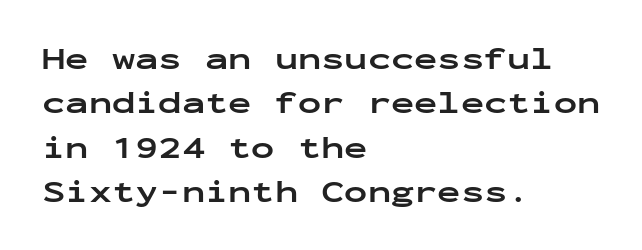
The image shows 31 px bold, wide sans-serif type, upright, monospaced; set left-aligned, normal line spacing (1.43x), normal letter spacing, not underlined; low stroke contrast and a medium x-height.
